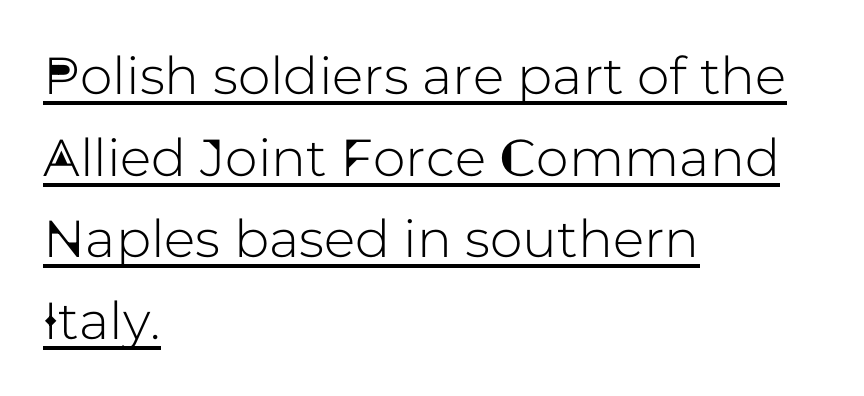
{"serif": "no", "italic": "no", "width": "normal", "stroke_contrast": "low", "x_height": "medium", "monospaced": "no", "underline": "yes", "align": "left", "line_spacing": "normal", "line_spacing_ratio": 1.57, "letter_spacing": "normal", "letter_spacing_em": 0.0, "glyph_px": 52}
